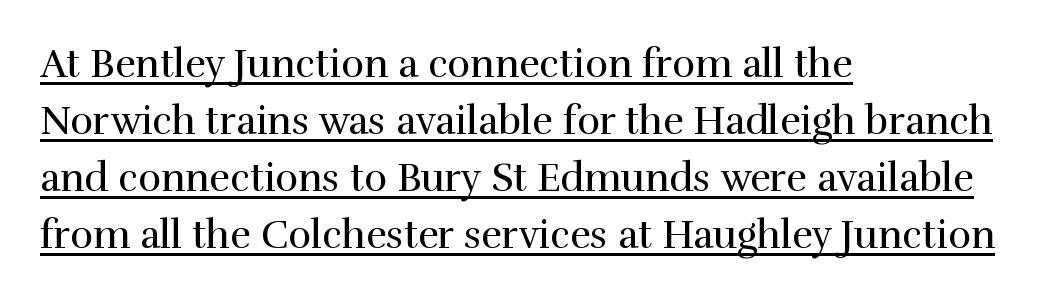
These characters rest on top of a visible drawn line. Vertical spacing — default. These lines are composed in type with serifs. This reads as an unemphasized weight, regular at the heaviest. The ragged edge is on the right, which tells us the setting is flush left. Here the designer chose a conventional face with non-uniform glyph widths.
